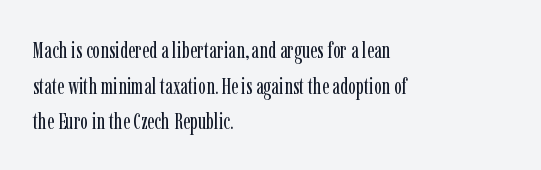
{"italic": "no", "bold": "no", "underline": "no", "align": "left", "line_spacing": "normal", "line_spacing_ratio": 1.55, "letter_spacing": "normal", "letter_spacing_em": 0.0, "glyph_px": 23}
